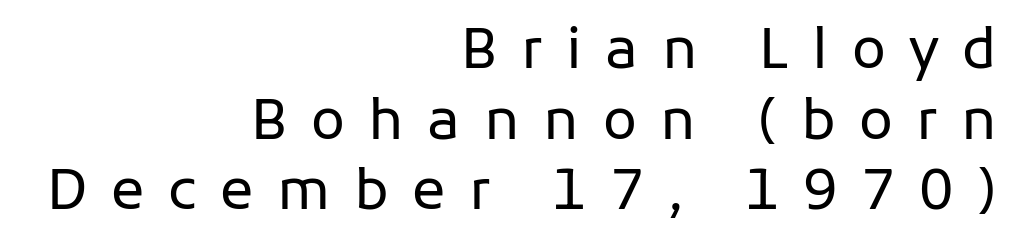
The image shows 56 px regular-weight sans-serif type, upright; set right-aligned, normal line spacing (1.26x), unusually wide letter spacing (+0.42 em), not underlined; low stroke contrast and a medium x-height.
